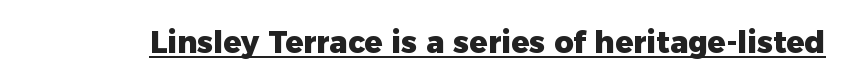
{"serif": "no", "italic": "no", "bold": "yes", "weight": "heavy", "width": "normal", "stroke_contrast": "low", "x_height": "medium", "monospaced": "no", "underline": "yes", "letter_spacing": "normal", "letter_spacing_em": 0.0, "glyph_px": 30}
